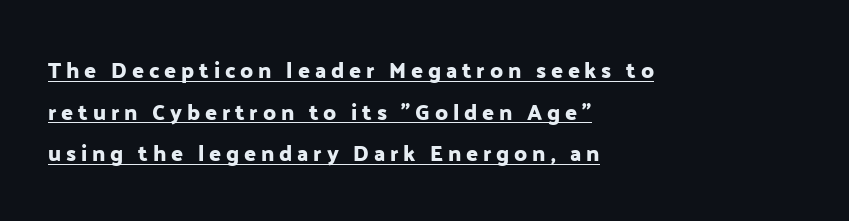
The image shows 22 px text type, upright; set left-aligned, line spacing 1.89x, unusually wide letter spacing (+0.22 em), underlined.
